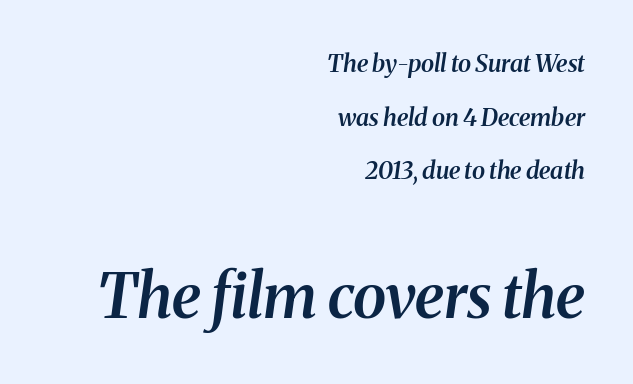
{"serif": "yes", "italic": "yes", "lean": "right", "slant_degrees": 8, "bold": "semi", "weight": "semibold", "width": "normal", "stroke_contrast": "medium", "x_height": "medium", "monospaced": "no", "underline": "no", "align": "right", "line_spacing": "loose", "line_spacing_ratio": 2.23, "letter_spacing": "normal", "letter_spacing_em": 0.0, "larger_block": "second", "size_ratio": 2.54, "glyph_px": 61}
